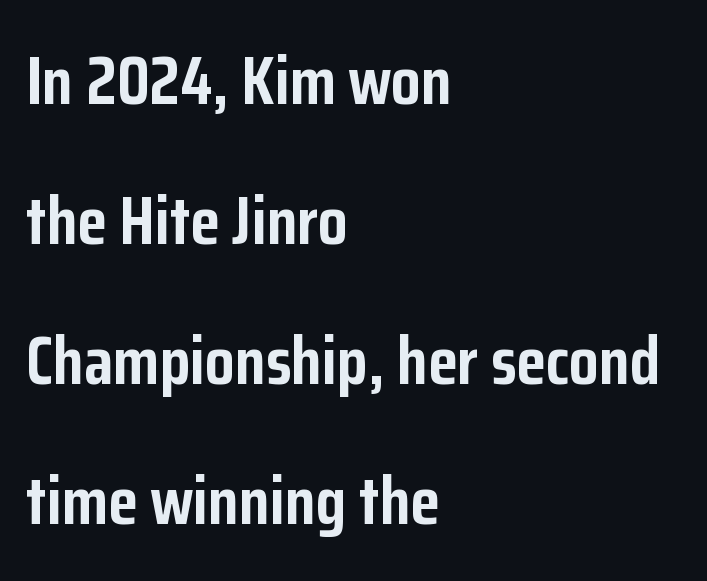
The image shows 68 px semibold, condensed sans-serif type, upright; set left-aligned, loose line spacing (2.06x), normal letter spacing, not underlined; low stroke contrast and a medium x-height.
